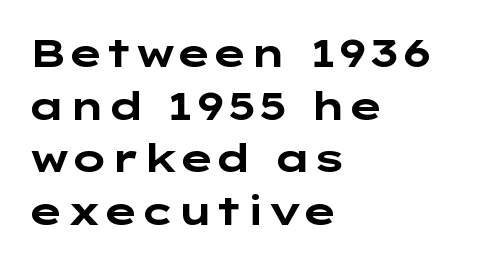
Does the type have serifs? No, each stem ends abruptly. The typesetter chose a ragged-right arrangement here. In terms of leading, this rendering sits right in the middle. Heft: maximum for text — a bold.
